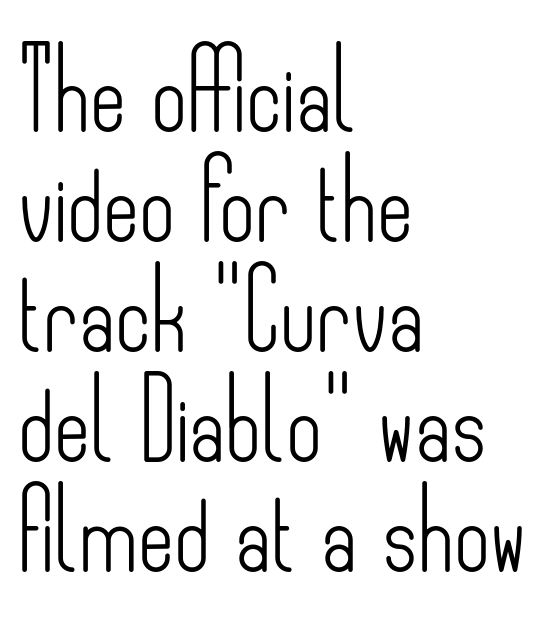
The image shows 78 px light, condensed sans-serif type, upright; set left-aligned, normal line spacing (1.41x), normal letter spacing, not underlined; low stroke contrast and a small x-height.
